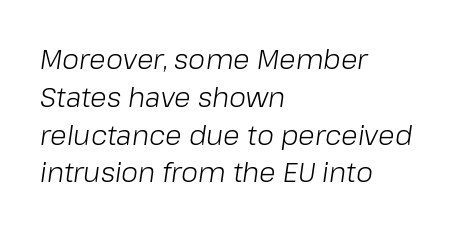
The image shows 27 px text type, italic (leaning right); set left-aligned, normal line spacing (1.4x), normal letter spacing, not underlined.
